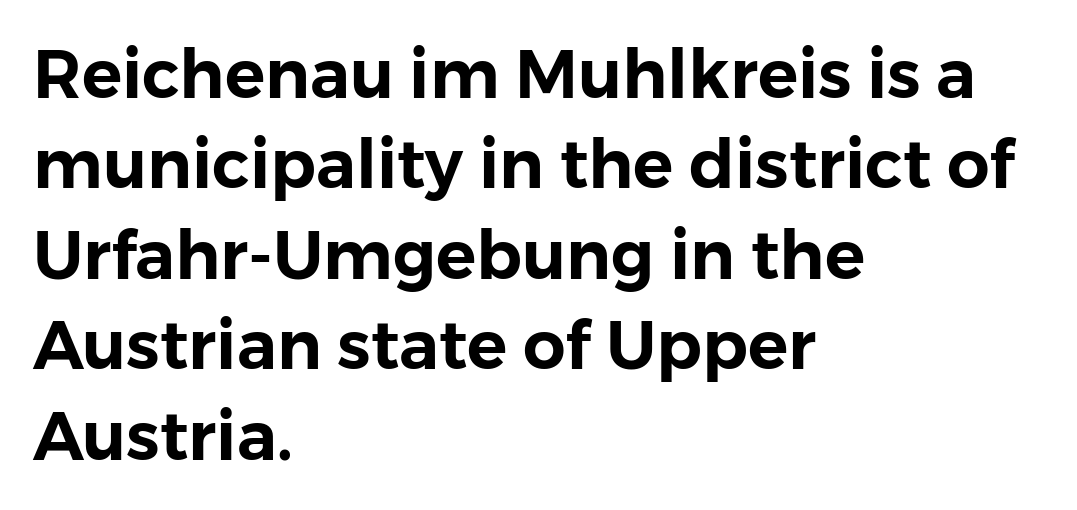
The image shows 67 px sans-serif type, upright; set left-aligned, normal line spacing (1.35x), normal letter spacing, not underlined; low stroke contrast and a medium x-height.
